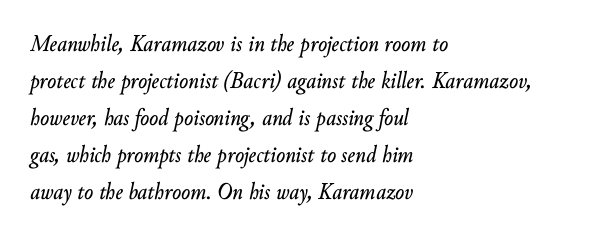
{"italic": "yes", "lean": "right", "slant_degrees": 10, "underline": "no", "align": "left", "line_spacing": "normal", "line_spacing_ratio": 1.54, "letter_spacing": "normal", "letter_spacing_em": 0.0, "glyph_px": 24}
